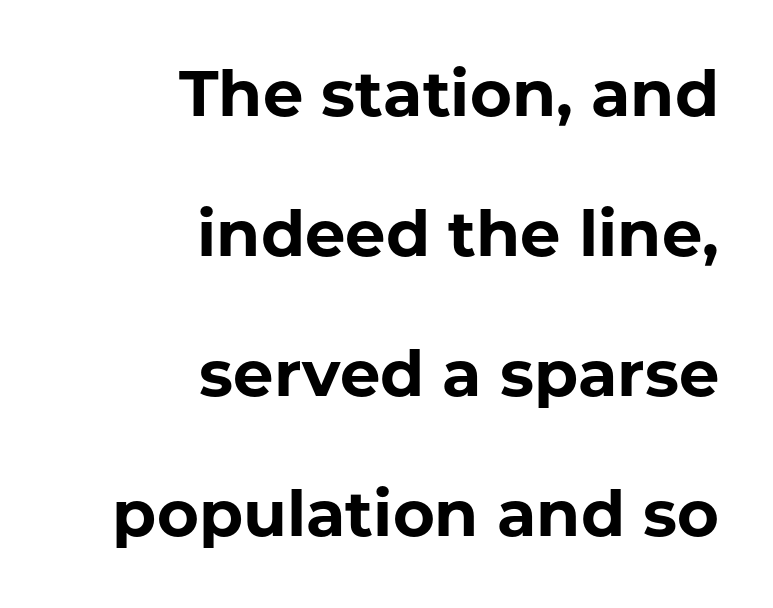
Q: Is the text bold? A: Yes.
Q: Is the text italic (slanted)? A: No, it is upright.
Q: Is the typeface a serif or a sans-serif typeface? A: Sans-serif.
Q: Is the text underlined? A: No.
Q: How is the paragraph aligned? A: Right-aligned.
Q: Is the spacing between letters normal or unusually wide? A: Normal.
Q: Is the spacing between lines tight, normal or loose? A: Loose.
Q: Width (condensed, normal, or wide)? A: Normal.
Q: Stroke contrast? A: Low.
Q: x-height? A: Medium.
Q: Monospaced? A: No.
